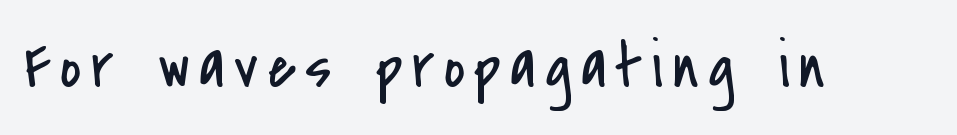
No extra ink here — the face is not bold. Is this a fixed-width face? No — the glyphs have proportional, varying widths. It's the straight-up-and-down kind of type. Check where the strokes stop: nothing finishes them off — pure sans.
